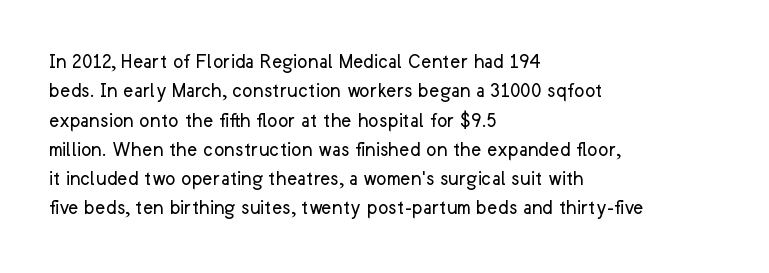
{"italic": "no", "bold": "no", "underline": "no", "align": "left", "line_spacing": "normal", "line_spacing_ratio": 1.33, "letter_spacing": "normal", "letter_spacing_em": 0.0, "glyph_px": 22}
